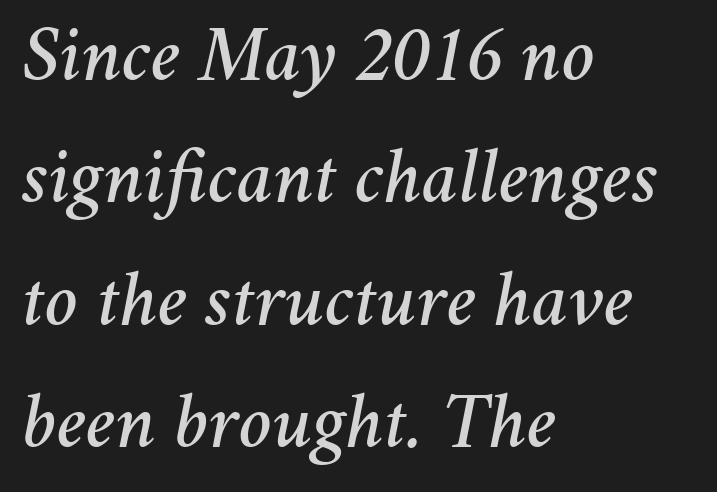
{"italic": "yes", "lean": "right", "slant_degrees": 11, "width": "normal", "stroke_contrast": "medium", "x_height": "medium", "monospaced": "no", "underline": "no", "align": "left", "line_spacing": "normal", "line_spacing_ratio": 1.55, "letter_spacing": "normal", "letter_spacing_em": 0.0, "glyph_px": 79}
